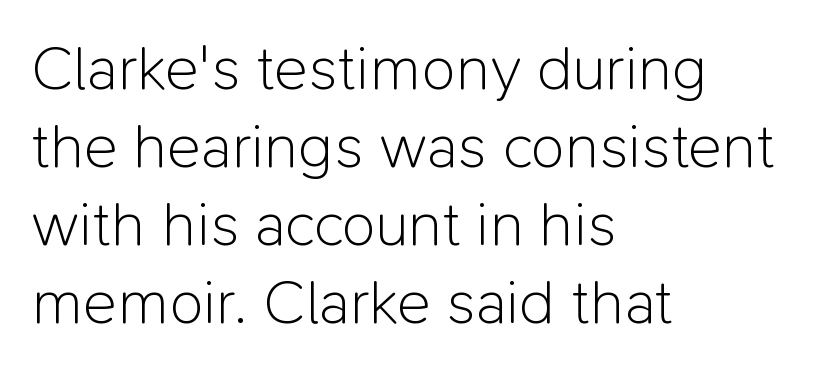
The image shows 63 px light sans-serif type, upright; set left-aligned, line spacing 1.24x, normal letter spacing, not underlined; low stroke contrast and a medium x-height.
